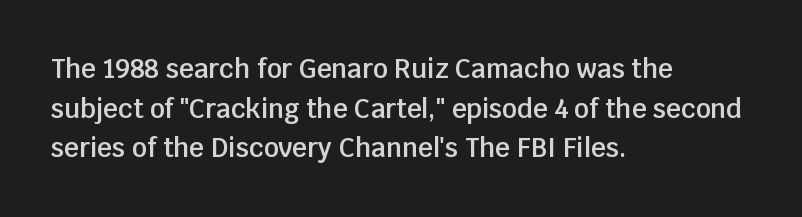
{"italic": "no", "bold": "semi", "underline": "no", "align": "left", "line_spacing": "normal", "line_spacing_ratio": 1.52, "letter_spacing": "normal", "letter_spacing_em": 0.0, "glyph_px": 26}
